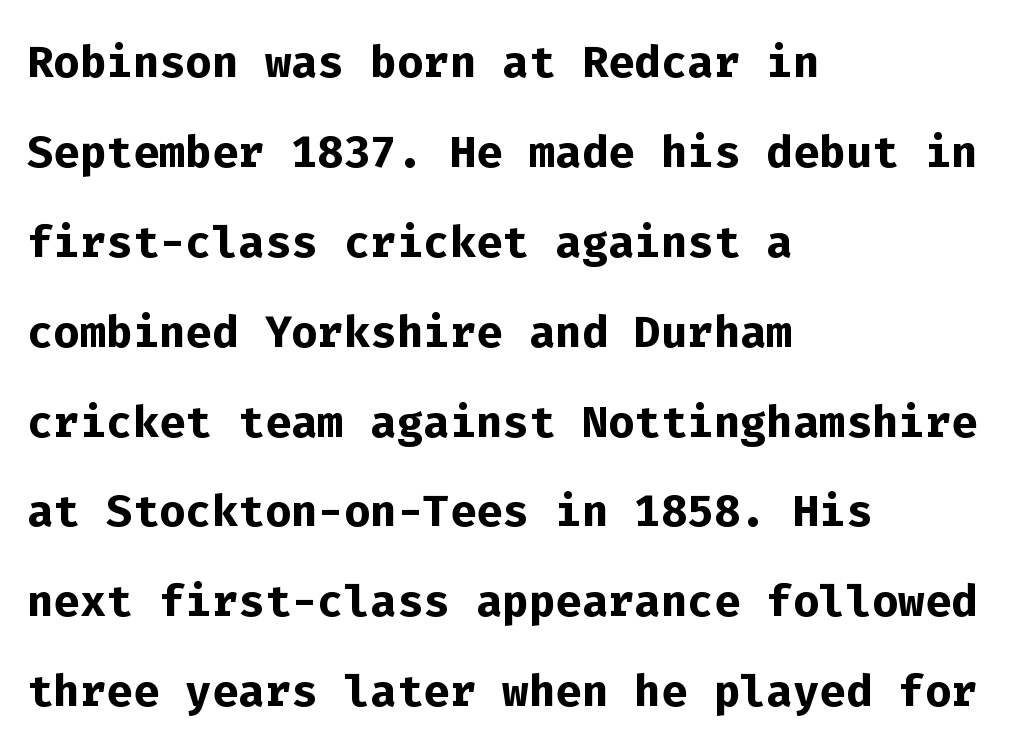
Q: Is the text bold? A: Yes.
Q: Is the text italic (slanted)? A: No, it is upright.
Q: Is the typeface a serif or a sans-serif typeface? A: Sans-serif.
Q: Is the text underlined? A: No.
Q: How is the paragraph aligned? A: Left-aligned.
Q: Is the spacing between letters normal or unusually wide? A: Normal.
Q: Is the spacing between lines tight, normal or loose? A: Normal.
Q: Width (condensed, normal, or wide)? A: Normal.
Q: Stroke contrast? A: Low.
Q: x-height? A: Medium.
Q: Monospaced? A: Yes.
